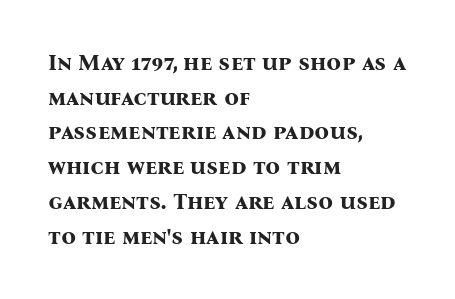
Every stem runs plumb, perpendicular to the baseline. The typesetting leans heavy: a genuine bold. Anything drawn beneath the words? Only blank space. The paragraph shown leans on its left margin. In terms of letterspacing, this is plain default setting. The space between consecutive lines is moderate.
